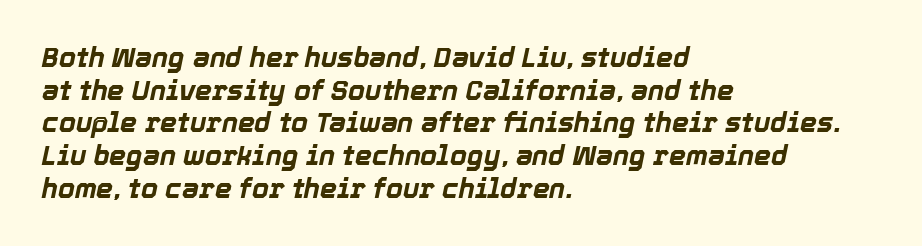
The image shows 27 px bold type, italic (leaning right); set left-aligned, line spacing 1.21x, normal letter spacing, not underlined.
